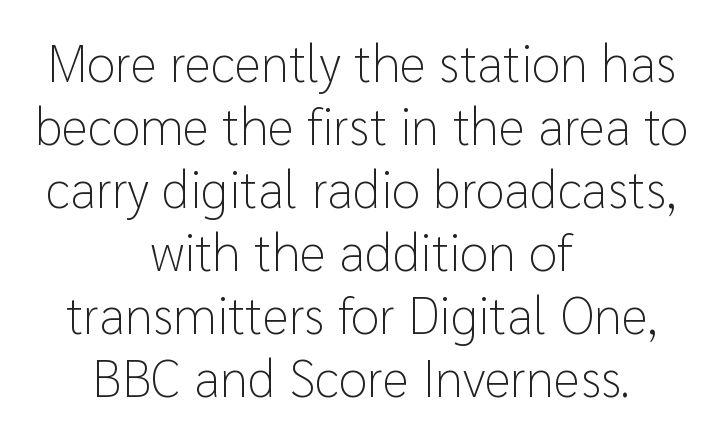
Q: Is the text bold? A: No.
Q: Is the text italic (slanted)? A: No, it is upright.
Q: Is the typeface a serif or a sans-serif typeface? A: Sans-serif.
Q: Is the text underlined? A: No.
Q: How is the paragraph aligned? A: Centered.
Q: Is the spacing between letters normal or unusually wide? A: Normal.
Q: Width (condensed, normal, or wide)? A: Normal.
Q: Stroke contrast? A: Low.
Q: x-height? A: Medium.
Q: Monospaced? A: No.
